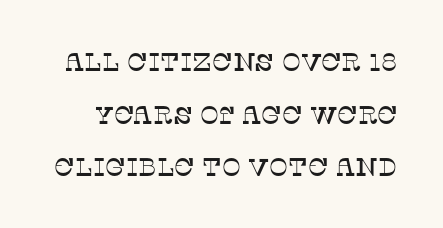
Standard letterfit; no display-style spreading of the glyphs. The passage shown is not underscored anywhere. Tall strokes in this sample are plumb rather than angled. The line-height multiplier appears high, well above default.
